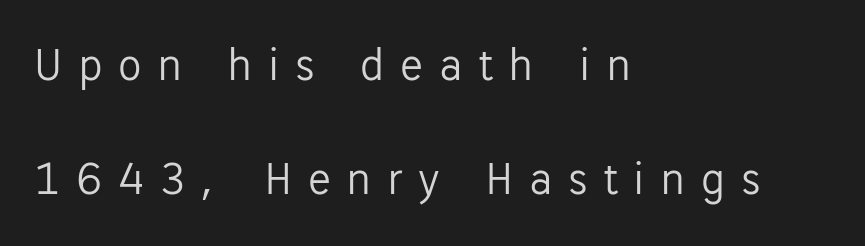
This is the regular roman posture of the typeface. Letterform terminals end flat and unadorned throughout the passage. Words float on clear page, feet unadorned. Ink coverage per letter is moderate at most.
